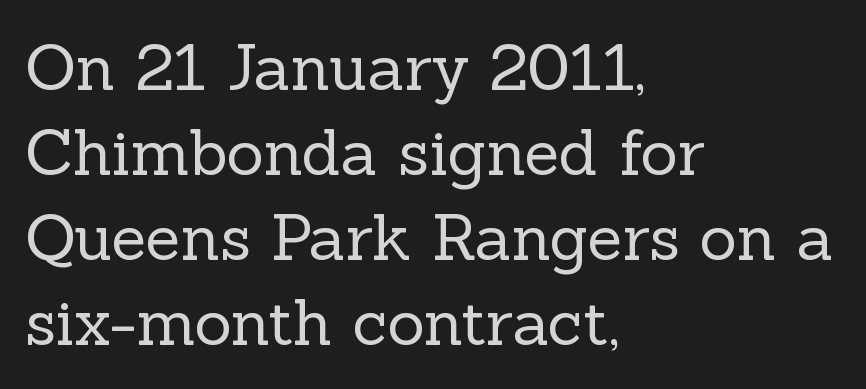
{"serif": "yes", "italic": "no", "bold": "no", "weight": "regular", "width": "normal", "x_height": "medium", "monospaced": "no", "underline": "no", "align": "left", "line_spacing": "normal", "line_spacing_ratio": 1.33, "letter_spacing": "normal", "letter_spacing_em": 0.0, "glyph_px": 64}
